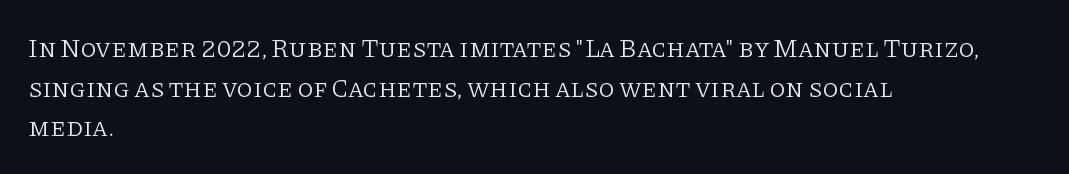
The image shows 26 px text type, upright; set left-aligned, normal line spacing (1.52x), normal letter spacing, not underlined.
